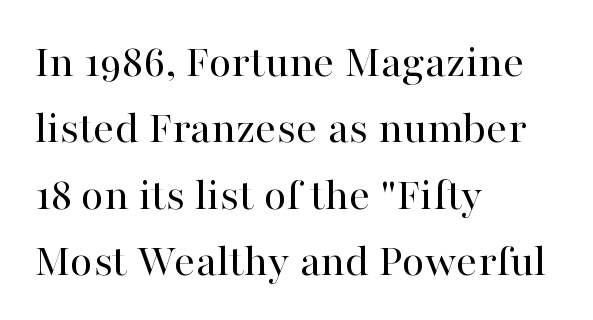
The image shows 47 px regular-weight serif type, upright; set left-aligned, normal line spacing (1.41x), normal letter spacing, not underlined; high stroke contrast and a medium x-height.
